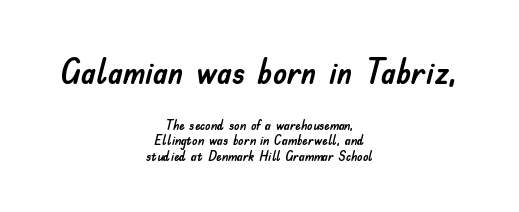
{"serif": "no", "width": "normal", "stroke_contrast": "low", "x_height": "small", "monospaced": "no", "underline": "no", "align": "center", "line_spacing": "tight", "line_spacing_ratio": 1.09, "letter_spacing": "normal", "letter_spacing_em": 0.0, "larger_block": "first", "size_ratio": 2.57, "glyph_px": 36}
